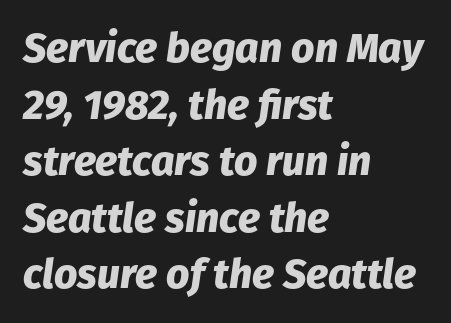
The image shows 41 px heavy type, italic (leaning right); set left-aligned, normal line spacing (1.38x), normal letter spacing, not underlined; low stroke contrast and a medium x-height.
